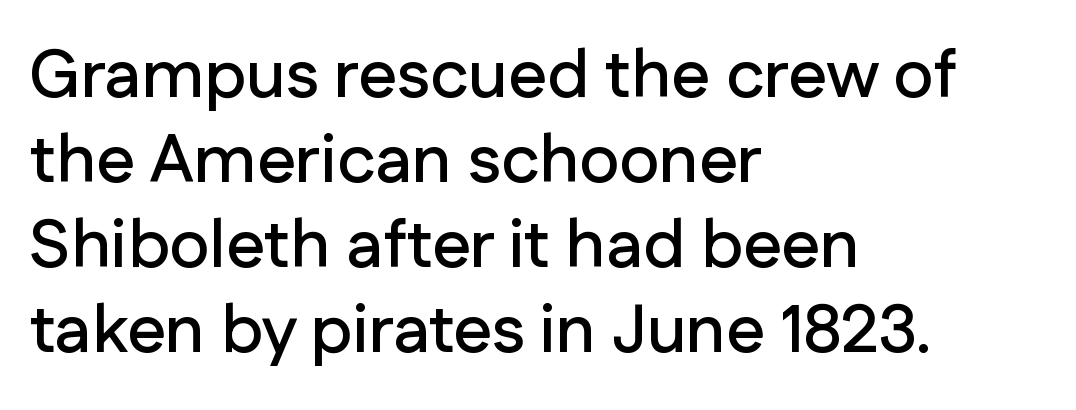
The rag falls on the right side of this text block. The face used here is proportionally spaced, like ordinary book or web type. The gap between lines stays unmarked. The letters stand upright; this is a roman face. What kind of face is this? One without serifs — a sans. Default kerning and tracking; the words read as compact shapes.
